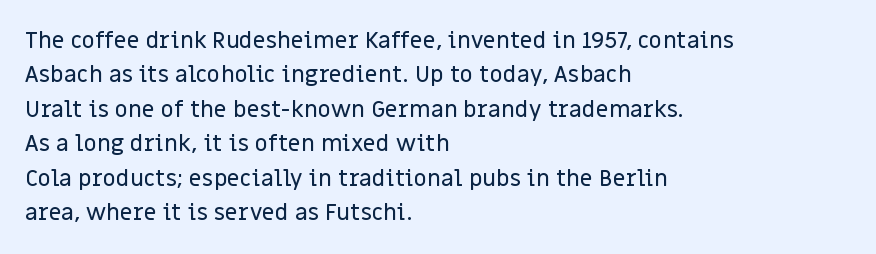
The specimen omits any rule beneath the text block's lines. The line-height multiplier appears to be the usual default. Posture: upright roman. The letters sit at their default tracking, neither squeezed nor spread.
